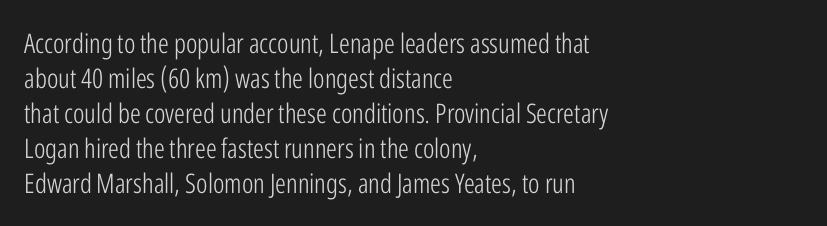
{"italic": "no", "bold": "no", "underline": "no", "align": "left", "line_spacing": "normal", "line_spacing_ratio": 1.3, "letter_spacing": "normal", "letter_spacing_em": 0.0, "glyph_px": 27}
